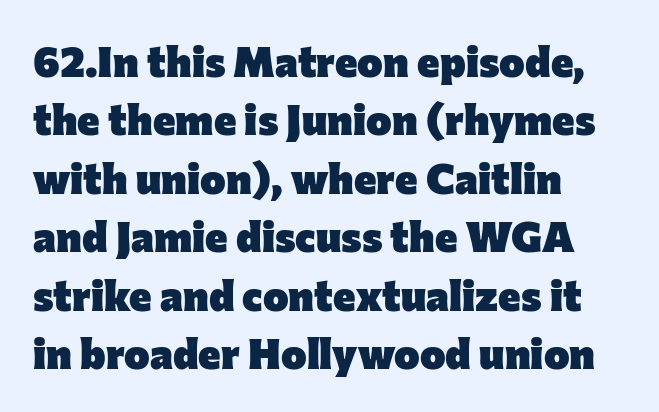
Do the characters align in a grid? No, the font is proportional. I'd describe the lettering as bold — thick and assertive. Rule under the text: the space is simply empty. The letters carry no serifs — their stems end cleanly without finishing strokes.
